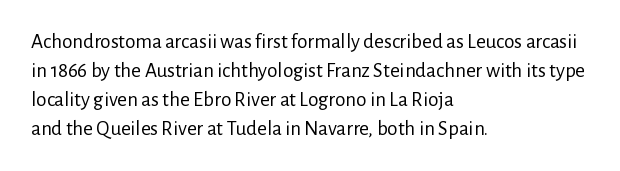
Letters rest on an invisible, unmarked baseline. Heaviness? Minimal to ordinary, like unemphasized prose. The rendering anchors every line to the left-hand side. The line-height multiplier appears to be the usual default.
